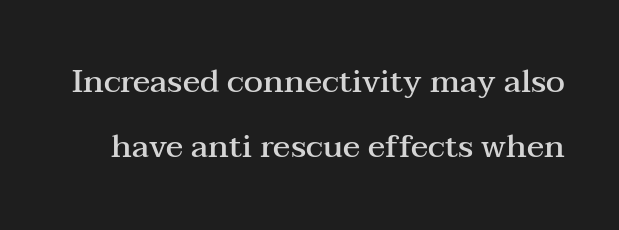
{"serif": "yes", "italic": "no", "bold": "semi", "weight": "semibold", "width": "wide", "stroke_contrast": "medium", "x_height": "medium", "monospaced": "no", "underline": "no", "line_spacing": "loose", "line_spacing_ratio": 2.04, "letter_spacing": "normal", "letter_spacing_em": 0.0, "glyph_px": 32}
